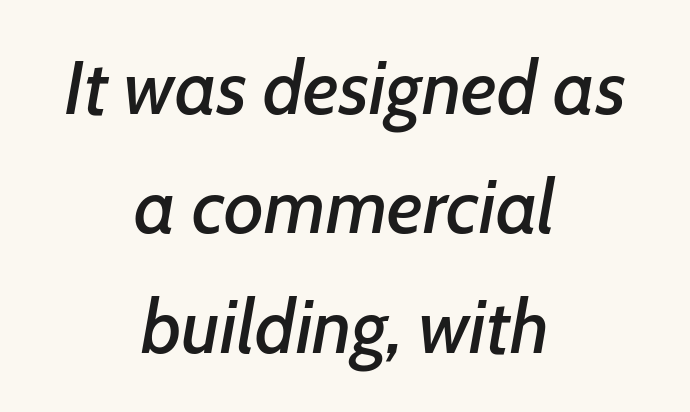
The image shows 76 px text type, italic (leaning right); set centered, normal line spacing (1.57x), normal letter spacing, not underlined; low stroke contrast and a medium x-height.
